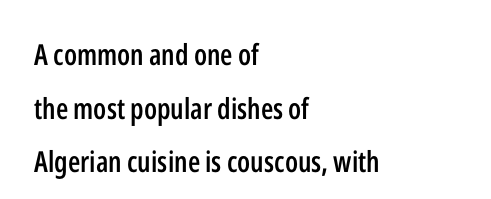
These lines are set flush left with a ragged right edge. A typesetter would label this face a sans. The sample has been set in demibold, a notch under bold. Rendered with straight, roman letterforms. The gaps between neighbouring characters are ordinary and unremarkable.
